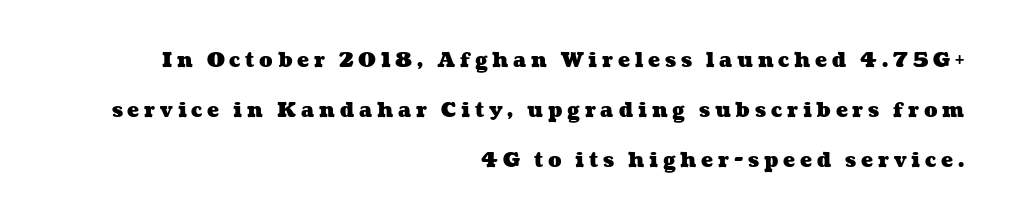
The gaps between neighbouring characters are conspicuously large. The lines are spread far apart with generous leading. Beneath every word, the page is bare. Line ends are locked; line starts wander. How heavy is the stroke? Heavy — this is a bold.
